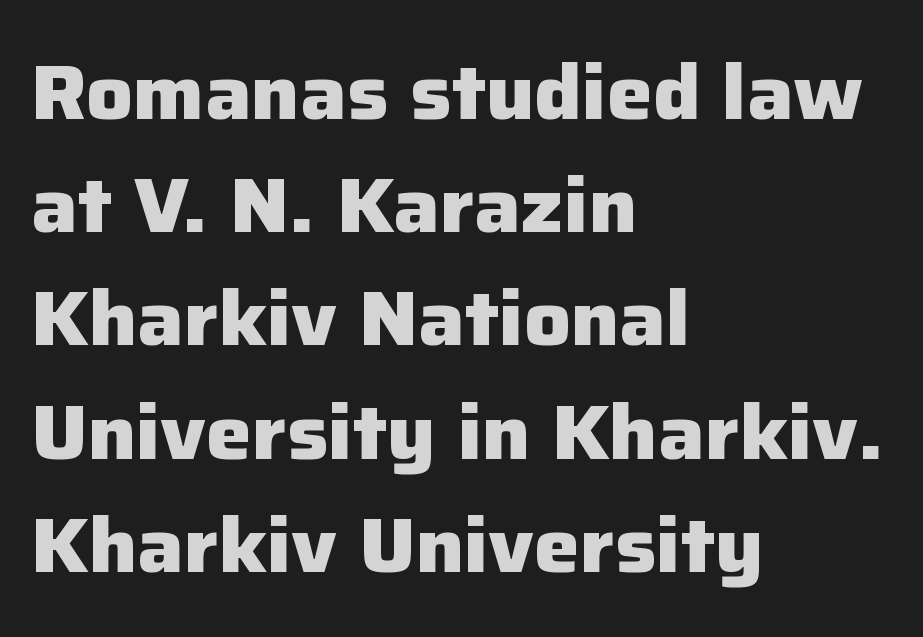
The image shows 77 px heavy sans-serif type, upright; set left-aligned, normal line spacing (1.47x), normal letter spacing, not underlined; low stroke contrast and a medium x-height.
